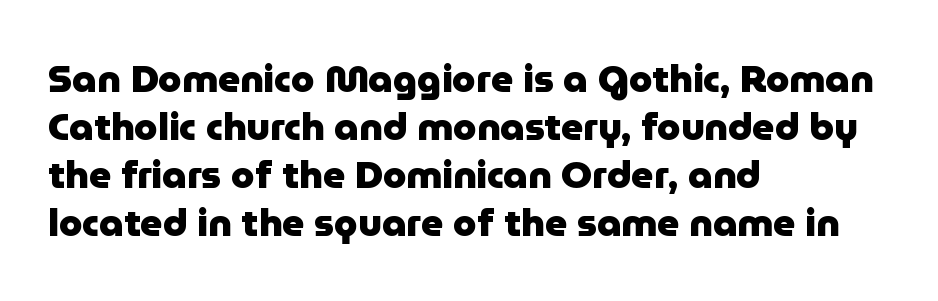
Looks like regular typesetting: each glyph gets only the width it needs. Letterform terminals end flat and unadorned throughout the passage. This sample uses an upright cut, with every glyph sitting square on the baseline. The glyphs are unaccompanied by any horizontal stroke below them.
